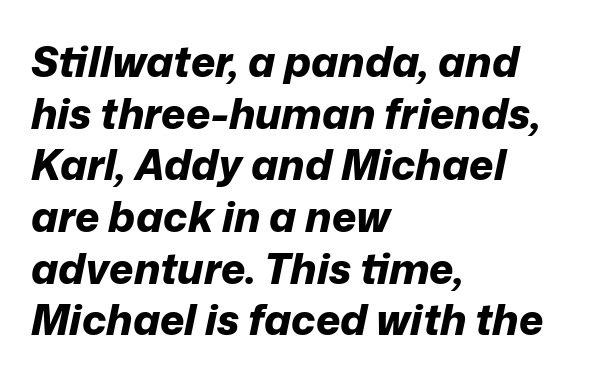
Q: Is the text bold? A: Yes.
Q: Is the text italic (slanted)? A: Yes, it leans right by about 12 degrees.
Q: Is the text underlined? A: No.
Q: How is the paragraph aligned? A: Left-aligned.
Q: Is the spacing between letters normal or unusually wide? A: Normal.
Q: Width (condensed, normal, or wide)? A: Normal.
Q: Stroke contrast? A: Low.
Q: x-height? A: Medium.
Q: Monospaced? A: No.
